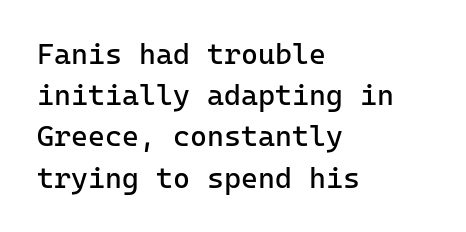
{"serif": "no", "italic": "no", "bold": "no", "weight": "regular", "width": "normal", "stroke_contrast": "low", "x_height": "medium", "monospaced": "yes", "underline": "no", "align": "left", "line_spacing": "normal", "line_spacing_ratio": 1.42, "letter_spacing": "normal", "letter_spacing_em": 0.0, "glyph_px": 29}
